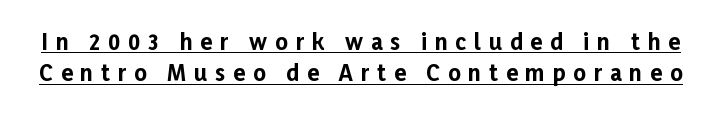
These characters rest on top of a visible drawn line. Baseline-to-baseline distance is the conventional proportion of letter height. The glyphs have the mass of a bold cut. The gaps between neighbouring characters are conspicuously large. The axis of the letterforms is exactly vertical.
